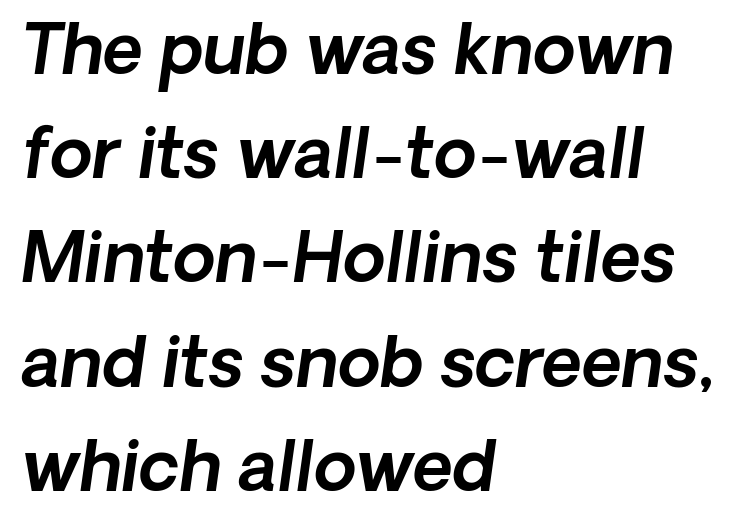
{"italic": "yes", "lean": "right", "slant_degrees": 8, "width": "normal", "x_height": "medium", "monospaced": "no", "underline": "no", "align": "left", "line_spacing": "normal", "line_spacing_ratio": 1.51, "letter_spacing": "normal", "letter_spacing_em": 0.0, "glyph_px": 69}
